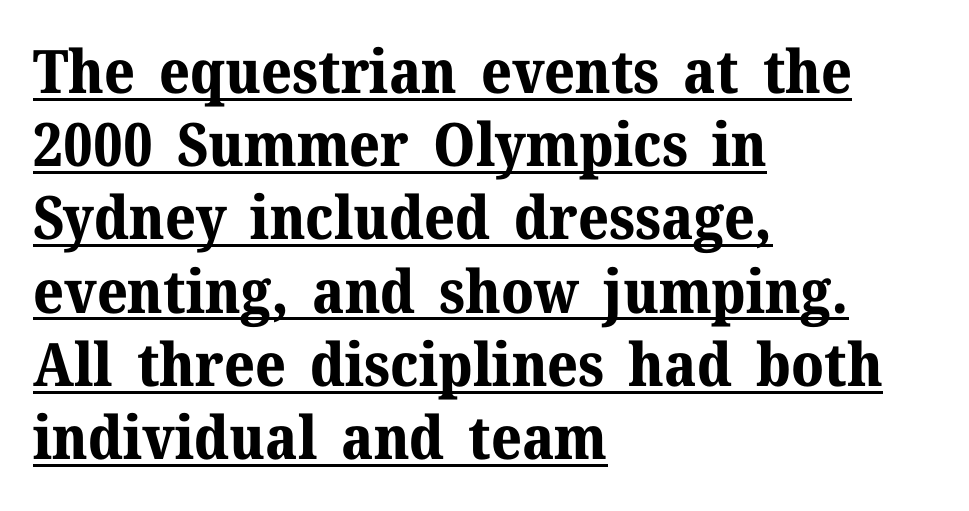
{"serif": "yes", "italic": "no", "bold": "yes", "weight": "bold", "width": "normal", "stroke_contrast": "medium", "x_height": "medium", "monospaced": "no", "underline": "yes", "align": "left", "line_spacing_ratio": 1.22, "letter_spacing": "normal", "letter_spacing_em": 0.0, "glyph_px": 60}
